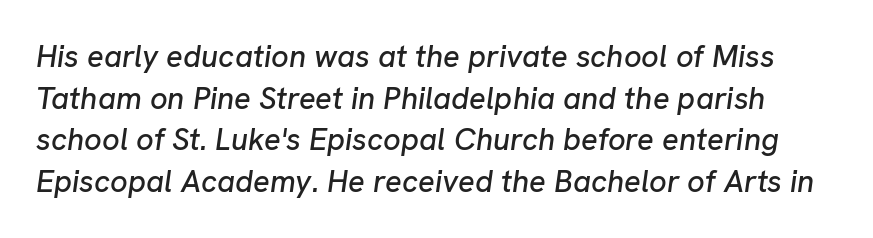
The image shows 31 px text type, italic (leaning right); set normal line spacing (1.34x), normal letter spacing, not underlined; low stroke contrast and a medium x-height.
